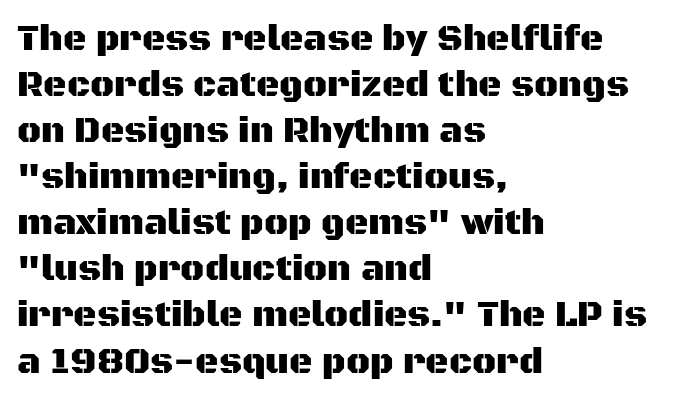
{"serif": "no", "italic": "no", "width": "normal", "stroke_contrast": "medium", "x_height": "large", "monospaced": "no", "underline": "no", "align": "left", "line_spacing": "normal", "line_spacing_ratio": 1.28, "letter_spacing": "normal", "letter_spacing_em": 0.0, "glyph_px": 36}
